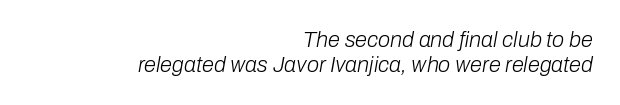
The specimen omits any rule beneath the text block's lines. This rendering leaves character spacing at its baseline value. Vertically, the passage feels compressed, each row crowding the next. Layout note: lines flush right. Is the type slanted? Yes — the strokes lean at a clear angle. The cut favours lightness, reaching ordinary text weight at its darkest.
